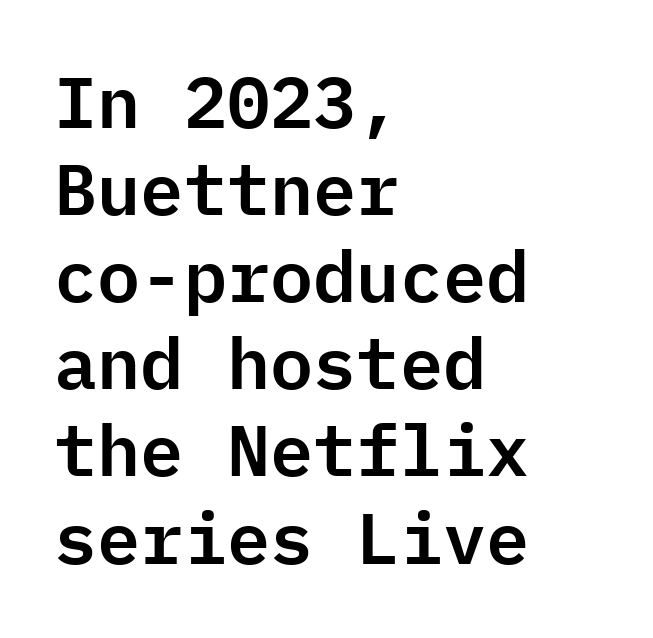
Tracking value appears to be zero — textbook default spacing. You can tell it's not italic because the verticals are truly vertical. Underline: absent. Monospaced: the letters line up in strict vertical columns. A sans-serif font was chosen for this passage. The compositor pushed each line to the left boundary.
